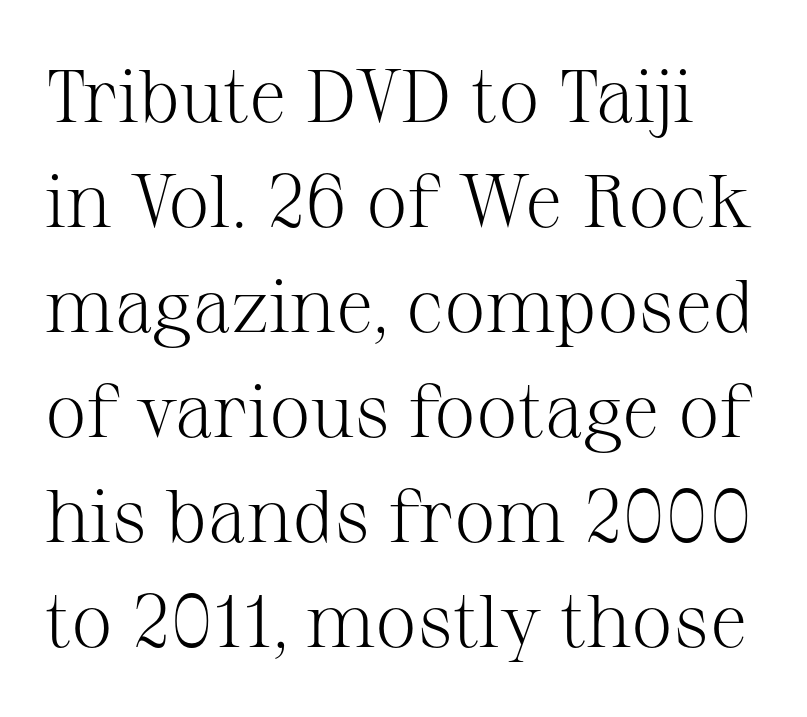
The image shows 75 px light serif type, upright; set normal line spacing (1.4x), normal letter spacing, not underlined; medium stroke contrast and a medium x-height.
